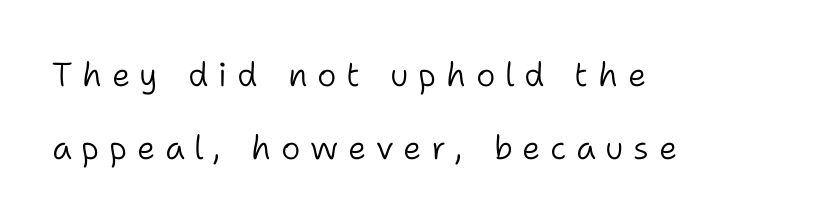
Q: Is the text bold? A: No.
Q: Is the text italic (slanted)? A: No, it is upright.
Q: Is the typeface a serif or a sans-serif typeface? A: Sans-serif.
Q: Is the text underlined? A: No.
Q: How is the paragraph aligned? A: Left-aligned.
Q: Is the spacing between letters normal or unusually wide? A: Unusually wide.
Q: Is the spacing between lines tight, normal or loose? A: Loose.
Q: Width (condensed, normal, or wide)? A: Normal.
Q: Stroke contrast? A: Low.
Q: x-height? A: Medium.
Q: Monospaced? A: No.
